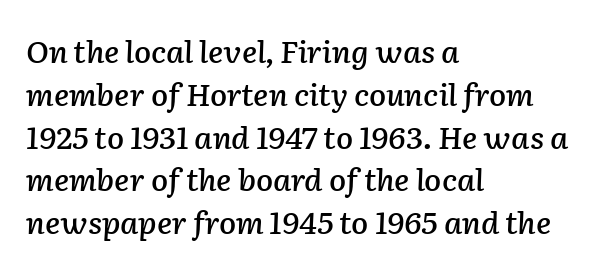
{"italic": "yes", "lean": "right", "slant_degrees": 2, "width": "normal", "stroke_contrast": "low", "x_height": "medium", "monospaced": "no", "underline": "no", "align": "left", "line_spacing": "normal", "line_spacing_ratio": 1.38, "letter_spacing": "normal", "letter_spacing_em": 0.0, "glyph_px": 31}
